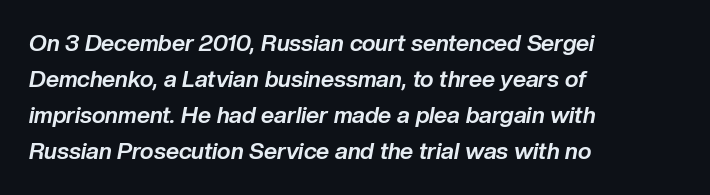
The image shows 23 px bold type, italic (leaning right); set left-aligned, normal line spacing (1.57x), normal letter spacing, not underlined.
